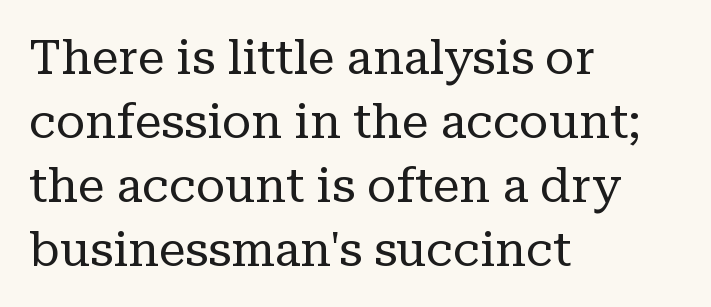
{"serif": "yes", "italic": "no", "bold": "no", "weight": "regular", "width": "normal", "stroke_contrast": "low", "x_height": "medium", "monospaced": "no", "underline": "no", "align": "left", "line_spacing": "normal", "line_spacing_ratio": 1.33, "letter_spacing": "normal", "letter_spacing_em": 0.0, "glyph_px": 48}
